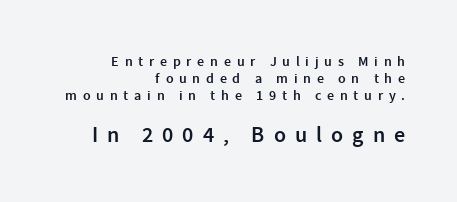
Bigger letters appear in the bottom chunk; the top chunk is reduced. Quick note: underline off. Caption: expanded tracking, letters set apart. Italic: no, the glyphs are upright roman. The paragraph has a hard right edge and a soft left edge. How heavy is the stroke? Medium-heavy — a semibold, shy of bold.
